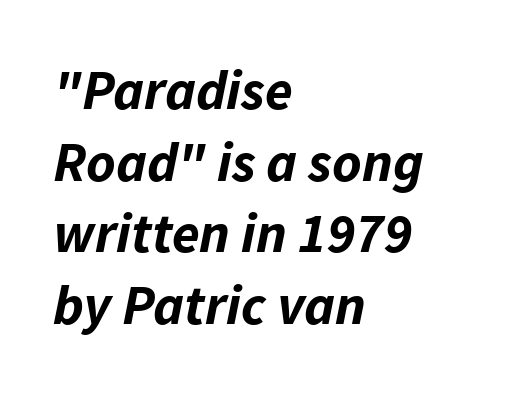
Nobody touched the tracking dial on this one. The rendering uses a bold face; every stroke is thick and dark. Quick note: interline space is typical. Each letter keeps its own natural width here, so spacing adapts to shape. Leftover space on each line is placed entirely after the last word. The axis of the letterforms is tilted away from vertical.
